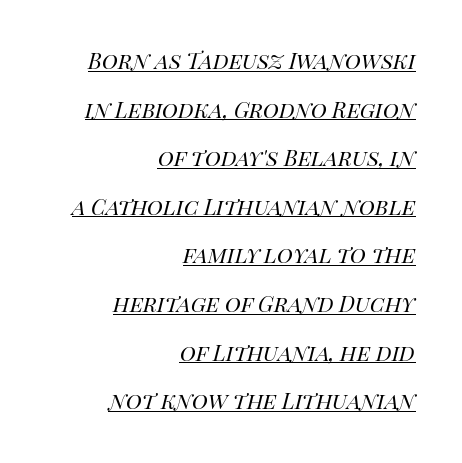
Caption: face not bold, strokes unweighted. The setting favours the right margin, as signatures and pull-quotes sometimes do. Is the letter spacing exaggerated? No — it looks like the ordinary default. Decoration check: the copy is underlined. When letters slant like this, we call the style italic.
